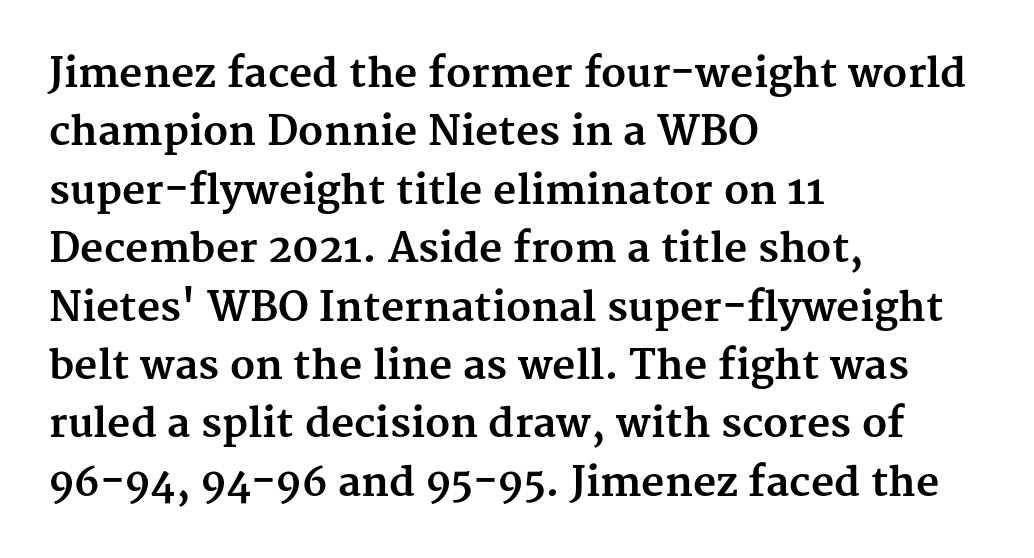
{"serif": "yes", "italic": "no", "bold": "yes", "weight": "bold", "width": "normal", "stroke_contrast": "medium", "x_height": "medium", "monospaced": "no", "underline": "no", "align": "left", "line_spacing": "normal", "line_spacing_ratio": 1.46, "letter_spacing": "normal", "letter_spacing_em": 0.0, "glyph_px": 40}
